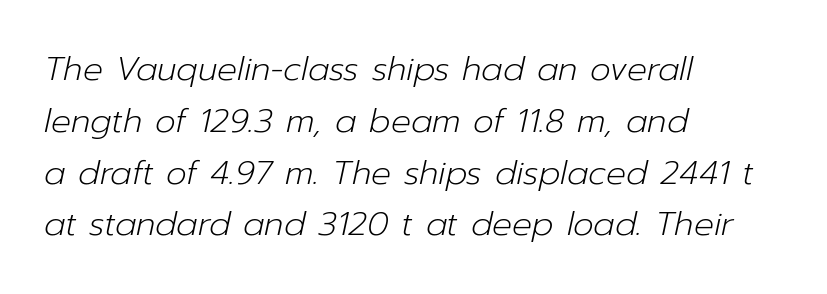
{"italic": "yes", "lean": "right", "slant_degrees": 12, "bold": "no", "weight": "light", "width": "normal", "stroke_contrast": "low", "x_height": "medium", "monospaced": "no", "underline": "no", "align": "left", "line_spacing": "normal", "line_spacing_ratio": 1.57, "letter_spacing": "normal", "letter_spacing_em": 0.0, "glyph_px": 33}
